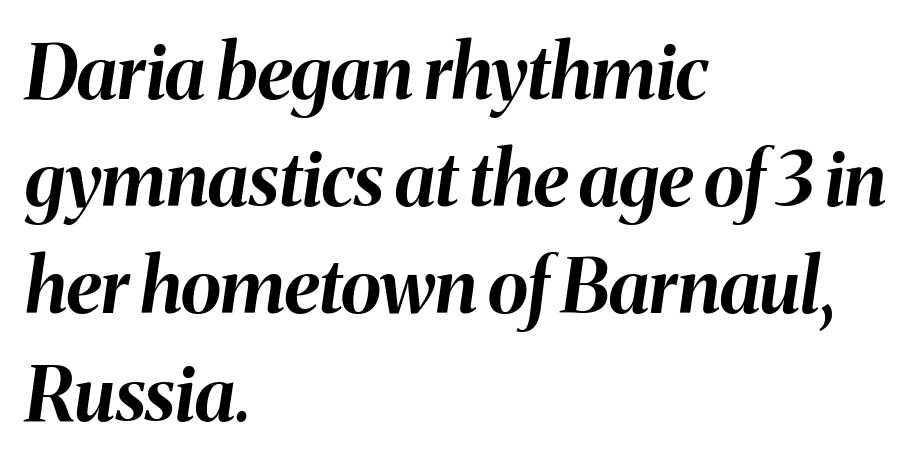
{"italic": "yes", "lean": "right", "slant_degrees": 8, "bold": "yes", "weight": "bold", "width": "normal", "stroke_contrast": "medium", "x_height": "medium", "monospaced": "no", "underline": "no", "align": "left", "line_spacing": "normal", "line_spacing_ratio": 1.43, "letter_spacing": "normal", "letter_spacing_em": 0.0, "glyph_px": 75}
